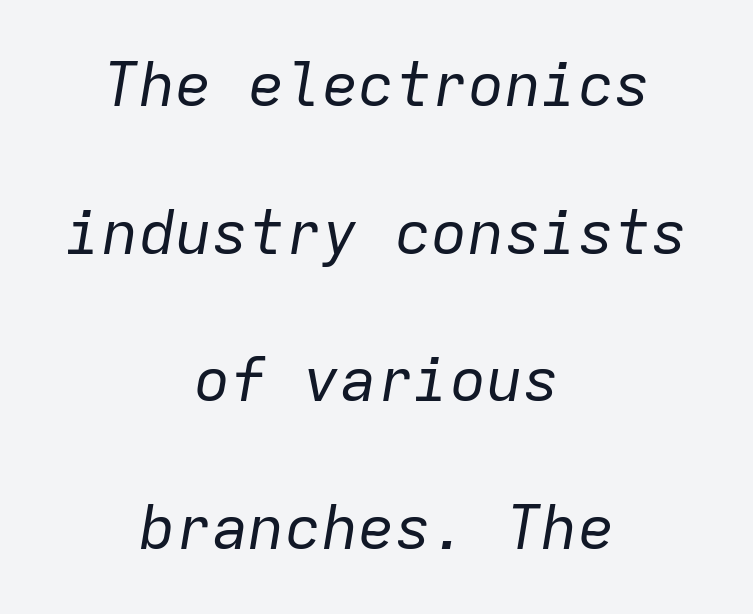
{"italic": "yes", "lean": "right", "slant_degrees": 9, "bold": "no", "weight": "regular", "width": "normal", "stroke_contrast": "low", "x_height": "medium", "monospaced": "yes", "underline": "no", "align": "center", "line_spacing": "loose", "line_spacing_ratio": 2.42, "letter_spacing": "normal", "letter_spacing_em": 0.0, "glyph_px": 61}
